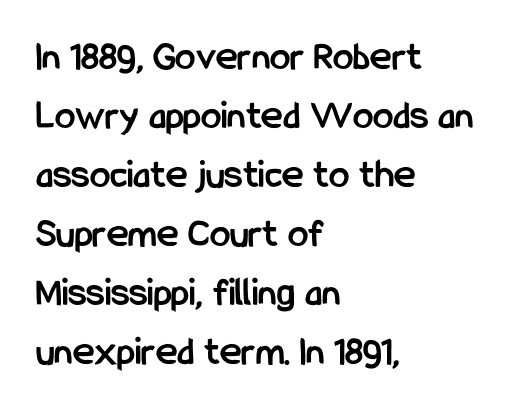
The image shows 41 px semibold, condensed sans-serif type, upright; set left-aligned, normal line spacing (1.44x), normal letter spacing, not underlined; low stroke contrast and a medium x-height.
